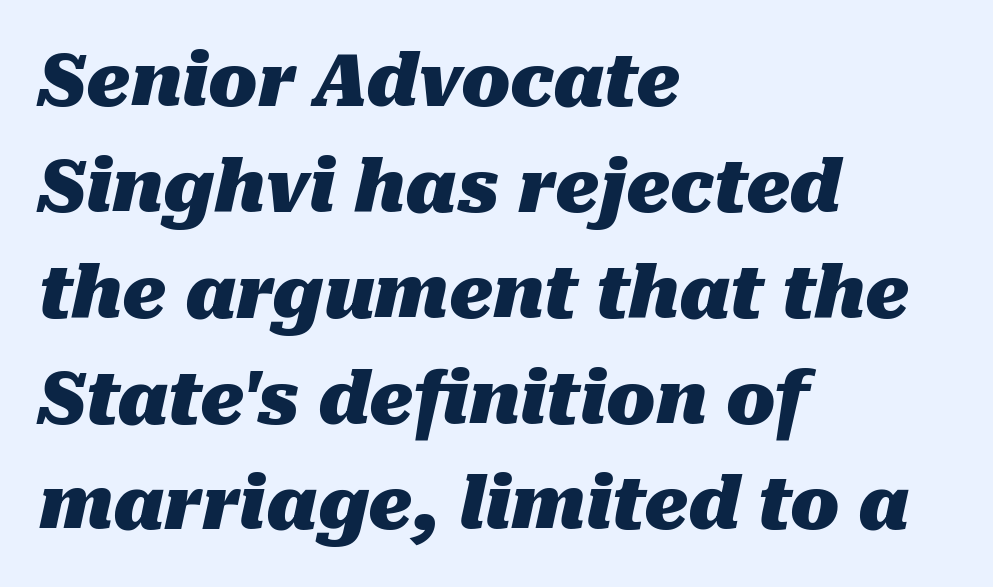
Q: Is the text bold? A: Yes.
Q: Is the text italic (slanted)? A: Yes, it leans right by about 10 degrees.
Q: Is the text underlined? A: No.
Q: How is the paragraph aligned? A: Left-aligned.
Q: Is the spacing between letters normal or unusually wide? A: Normal.
Q: Is the spacing between lines tight, normal or loose? A: Normal.
Q: Width (condensed, normal, or wide)? A: Normal.
Q: Stroke contrast? A: Medium.
Q: x-height? A: Medium.
Q: Monospaced? A: No.
